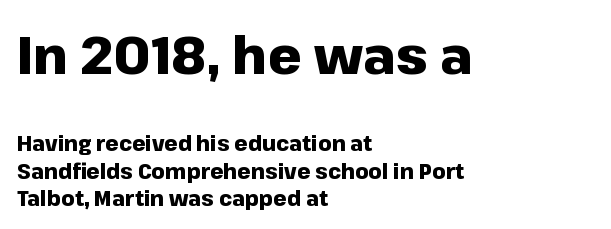
The image shows 53 px heavy sans-serif type, upright; set left-aligned, normal line spacing (1.3x), normal letter spacing, not underlined; the first (top) block is 2.52x larger; low stroke contrast and a medium x-height.
